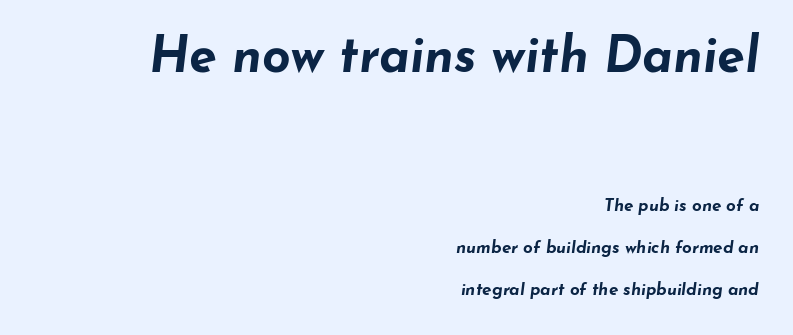
{"italic": "yes", "lean": "right", "slant_degrees": 7, "bold": "yes", "weight": "bold", "width": "wide", "stroke_contrast": "low", "x_height": "small", "monospaced": "no", "underline": "no", "align": "right", "line_spacing": "loose", "line_spacing_ratio": 2.48, "letter_spacing": "normal", "letter_spacing_em": 0.0, "larger_block": "first", "size_ratio": 2.94, "glyph_px": 50}
